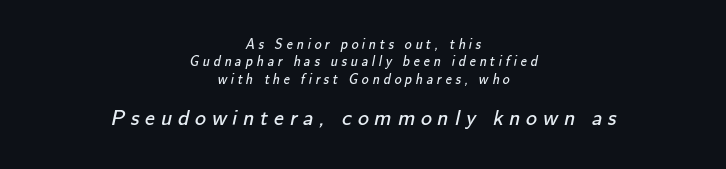
Q: Is the text bold? A: No.
Q: Is the text underlined? A: No.
Q: How is the paragraph aligned? A: Centered.
Q: Is the spacing between letters normal or unusually wide? A: Unusually wide.
Q: Which block of text is set in a larger size, the first (top) or the second (bottom)? A: The second (bottom) one.
